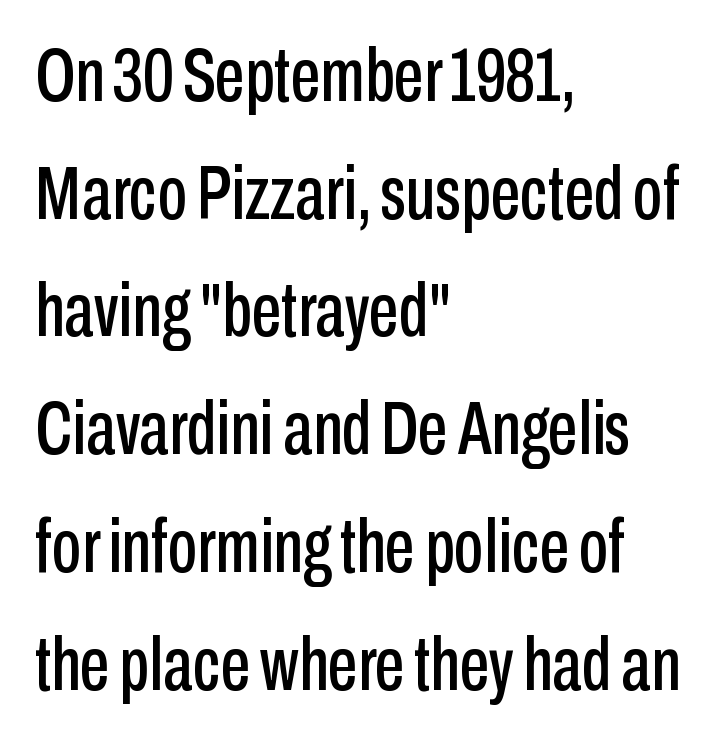
The image shows 75 px condensed sans-serif type, upright; set left-aligned, normal line spacing (1.57x), normal letter spacing, not underlined; low stroke contrast and a medium x-height.
